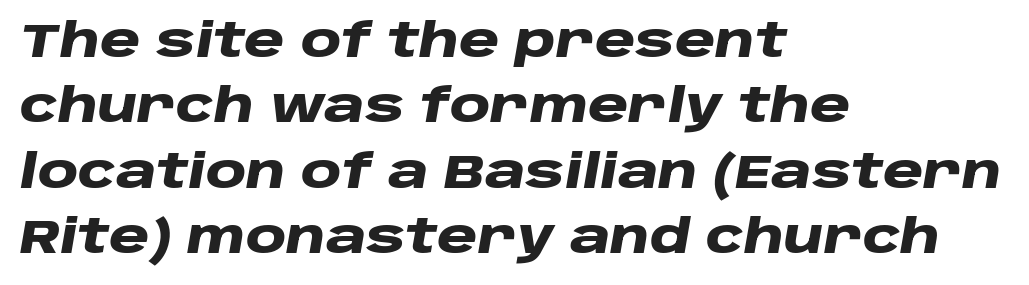
Q: Is the text bold? A: Yes.
Q: Is the text italic (slanted)? A: Yes, it leans right by about 10 degrees.
Q: Is the text underlined? A: No.
Q: How is the paragraph aligned? A: Left-aligned.
Q: Is the spacing between letters normal or unusually wide? A: Normal.
Q: Is the spacing between lines tight, normal or loose? A: Normal.
Q: Width (condensed, normal, or wide)? A: Wide.
Q: Stroke contrast? A: Low.
Q: x-height? A: Large.
Q: Monospaced? A: No.
